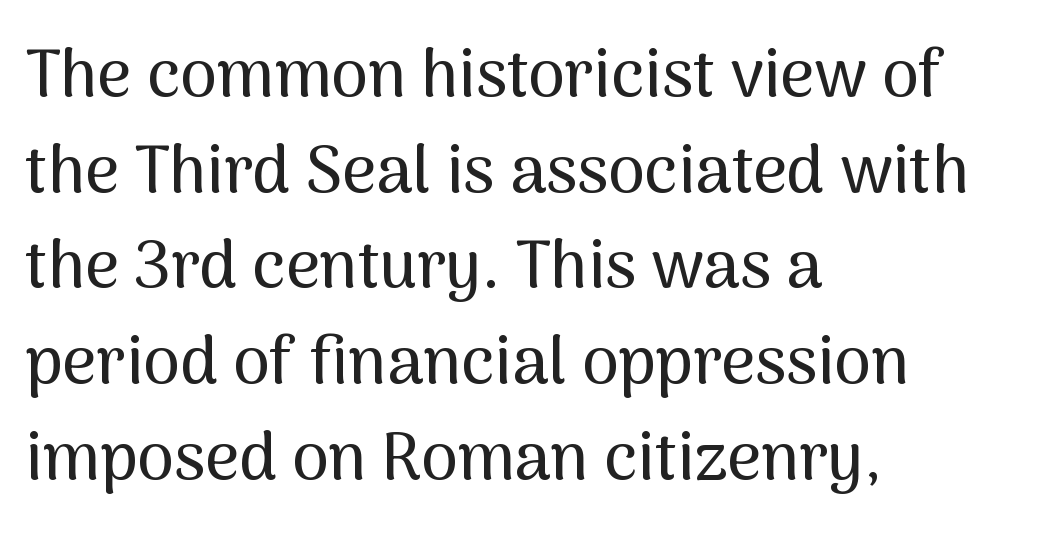
The letters advance in unequal steps, a hallmark of proportional type. Compared with a centered layout, this one pins lines to the left instead. Spacing between characters is what you'd get straight out of the box. The font family rendered here belongs to the sans-serif group. How would I describe the line gaps? Plain and ordinary.
